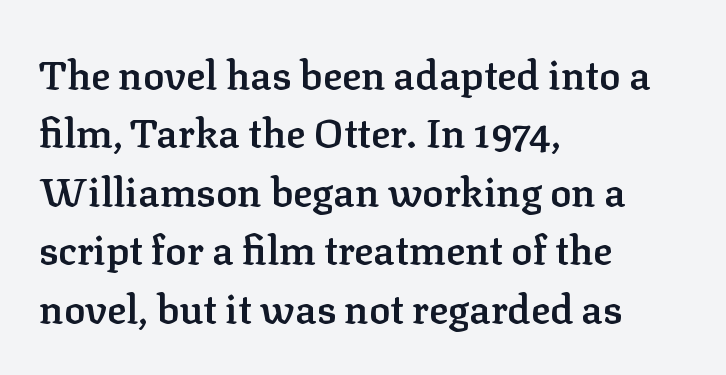
{"serif": "yes", "italic": "no", "bold": "semi", "weight": "semibold", "width": "normal", "stroke_contrast": "low", "x_height": "medium", "monospaced": "no", "underline": "no", "align": "left", "line_spacing": "normal", "line_spacing_ratio": 1.46, "letter_spacing": "normal", "letter_spacing_em": 0.0, "glyph_px": 40}
